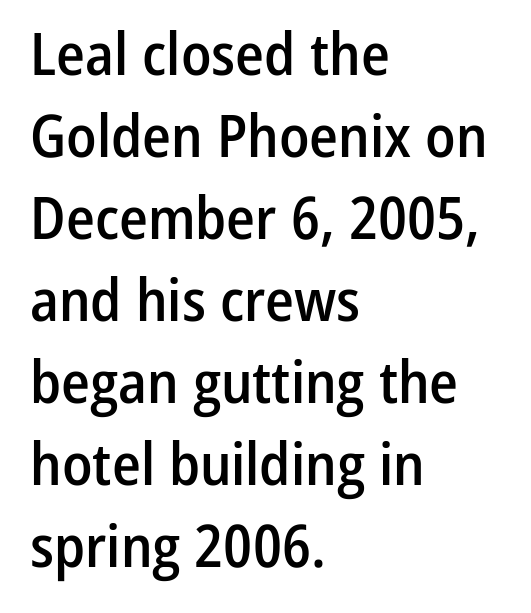
Q: Is the text bold? A: Semi-bold.
Q: Is the text italic (slanted)? A: No, it is upright.
Q: Is the typeface a serif or a sans-serif typeface? A: Sans-serif.
Q: Is the text underlined? A: No.
Q: How is the paragraph aligned? A: Left-aligned.
Q: Is the spacing between letters normal or unusually wide? A: Normal.
Q: Is the spacing between lines tight, normal or loose? A: Normal.
Q: Width (condensed, normal, or wide)? A: Condensed.
Q: Stroke contrast? A: Low.
Q: x-height? A: Medium.
Q: Monospaced? A: No.
